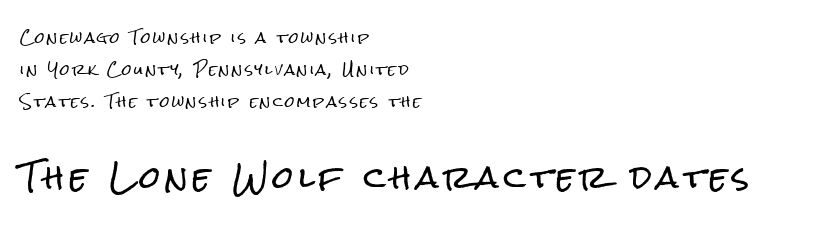
Q: Is the text italic (slanted)? A: No, it is upright.
Q: Is the typeface a serif or a sans-serif typeface? A: Sans-serif.
Q: Is the text underlined? A: No.
Q: How is the paragraph aligned? A: Left-aligned.
Q: Is the spacing between lines tight, normal or loose? A: Loose.
Q: Which block of text is set in a larger size, the first (top) or the second (bottom)? A: The second (bottom) one.
Q: Width (condensed, normal, or wide)? A: Condensed.
Q: Stroke contrast? A: Low.
Q: x-height? A: Medium.
Q: Monospaced? A: No.
